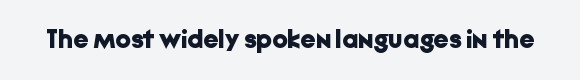
Q: Is the text bold? A: Yes.
Q: Is the text italic (slanted)? A: No, it is upright.
Q: Is the text underlined? A: No.
Q: Is the spacing between letters normal or unusually wide? A: Normal.
